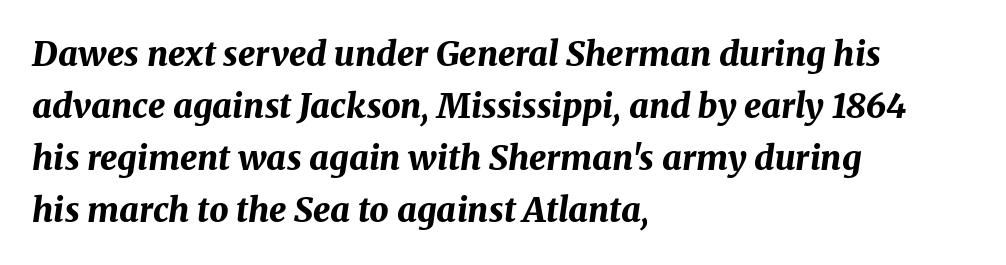
{"italic": "yes", "lean": "right", "slant_degrees": 8, "bold": "yes", "weight": "bold", "width": "normal", "stroke_contrast": "medium", "x_height": "medium", "monospaced": "no", "underline": "no", "align": "left", "line_spacing": "normal", "line_spacing_ratio": 1.53, "letter_spacing": "normal", "letter_spacing_em": 0.0, "glyph_px": 34}
